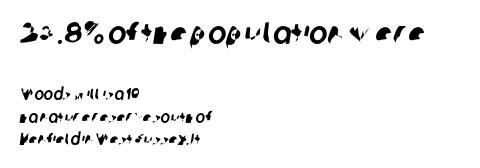
The image shows 31 px sans-serif type; set left-aligned, normal line spacing (1.4x), normal letter spacing, not underlined; the first (top) block is 1.94x larger; low stroke contrast and a medium x-height.
